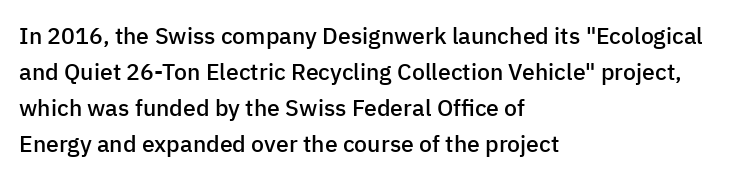
Q: Is the text bold? A: Semi-bold.
Q: Is the text italic (slanted)? A: No, it is upright.
Q: Is the text underlined? A: No.
Q: How is the paragraph aligned? A: Left-aligned.
Q: Is the spacing between letters normal or unusually wide? A: Normal.
Q: Is the spacing between lines tight, normal or loose? A: Normal.
